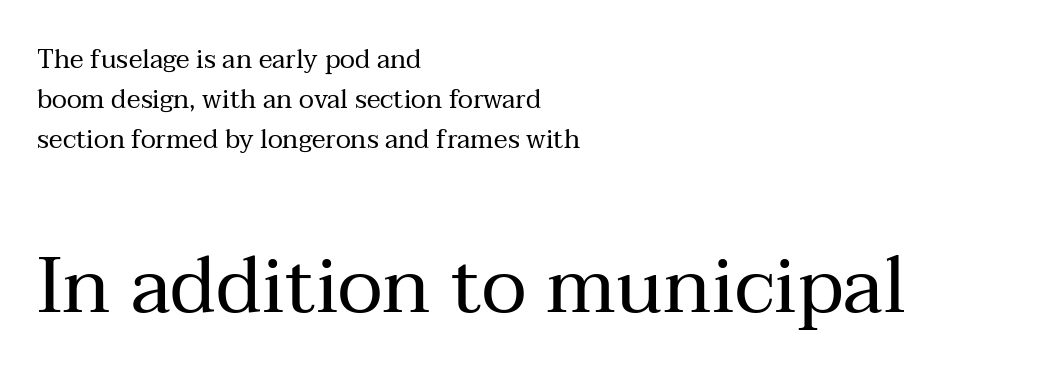
The rendering uses natural spacing where letterforms have individual widths. Glance below the letters and you will spot only blank space. The lettering holds an erect, upright posture throughout. Weight class: somewhere from thin through regular. Does the bottom block carry the larger type? Yes, it does.
